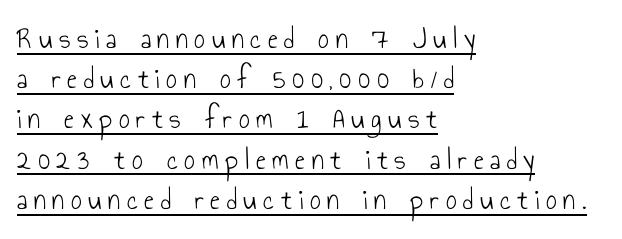
Note: no serifs on the glyphs. Substantial extra tracking has been applied to these lines. You could not count columns in this text — the font is proportionally spaced. The typesetter chose a ragged-right arrangement here. Vertically, the passage feels balanced, rows spaced as you'd expect. Unlike italic type, these characters show no tilt at all.
